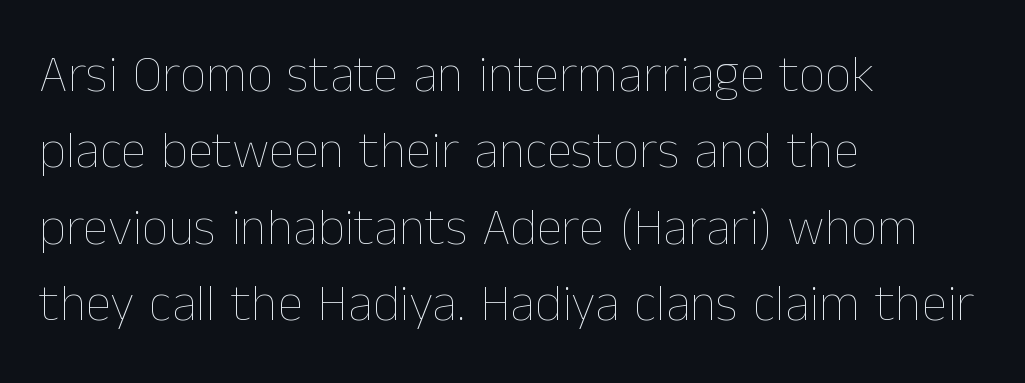
Check the space under the baseline: it is left empty. This sample uses plain, unmodified letter spacing. Posture: straight, roman, zero tilt. These lines are rendered in a variable-pitch font.
